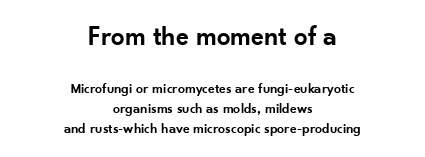
Short and long lines alike share a common midpoint. Semibold letterforms, between regular and bold. Posture: upright roman. Normally led — the rows are evenly, conventionally spaced. Letter spacing: default. You get the large type first, then a drop to smaller type.
